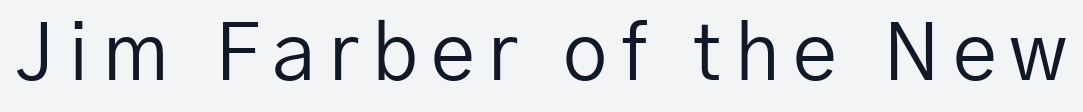
The rendering uses natural spacing where letterforms have individual widths. Nope, not italic — everything's standing straight. Underlining? Definitely not there. These glyphs show unthickened strokes, regular width or finer. Each letter's strokes conclude bluntly, with no projecting serifs.
